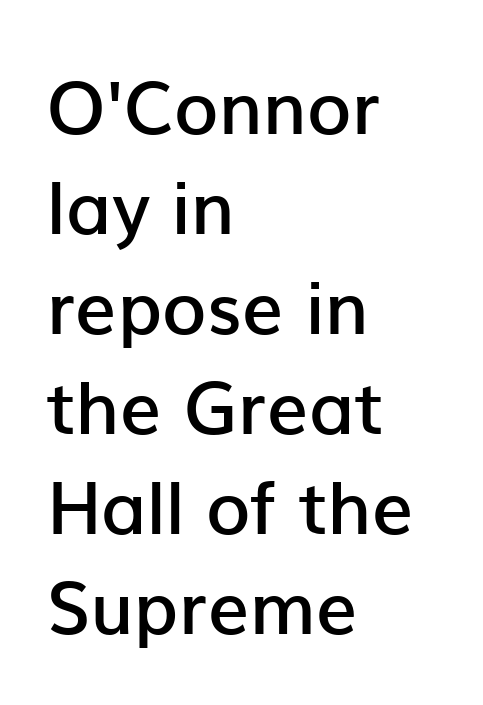
Q: Is the text bold? A: Semi-bold.
Q: Is the text italic (slanted)? A: No, it is upright.
Q: Is the typeface a serif or a sans-serif typeface? A: Sans-serif.
Q: Is the text underlined? A: No.
Q: How is the paragraph aligned? A: Left-aligned.
Q: Is the spacing between letters normal or unusually wide? A: Normal.
Q: Is the spacing between lines tight, normal or loose? A: Normal.
Q: Width (condensed, normal, or wide)? A: Normal.
Q: Stroke contrast? A: Low.
Q: x-height? A: Medium.
Q: Monospaced? A: No.
